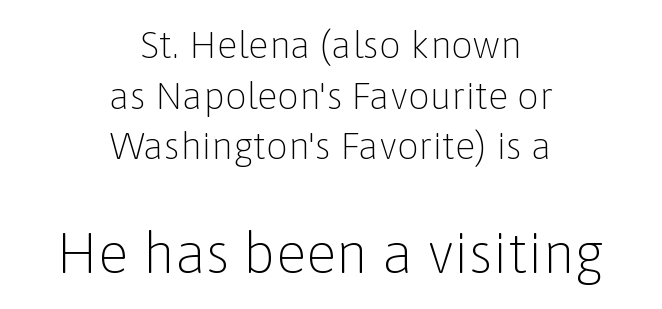
{"serif": "no", "italic": "no", "bold": "no", "weight": "light", "width": "normal", "stroke_contrast": "low", "x_height": "medium", "monospaced": "no", "underline": "no", "align": "center", "line_spacing": "normal", "line_spacing_ratio": 1.33, "letter_spacing": "normal", "letter_spacing_em": 0.0, "larger_block": "second", "size_ratio": 1.5, "glyph_px": 57}
